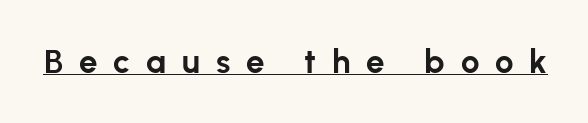
The specimen reads as upright at a glance. Looks like regular typesetting: each glyph gets only the width it needs. I'd call this a sans setting — the letters go barefoot. Chunky letters — that's bold for sure. Substantial extra tracking has been applied to these lines.
